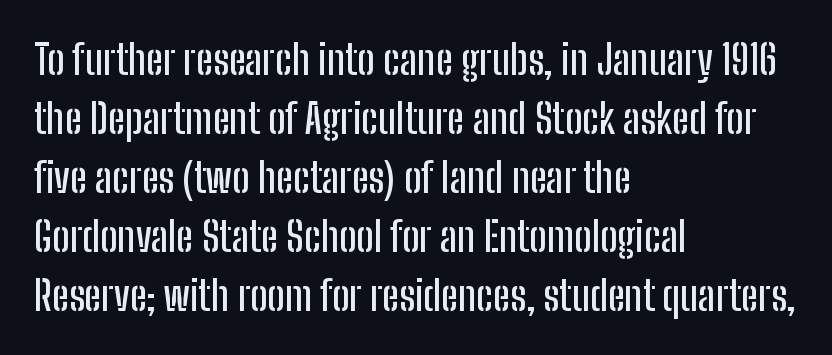
Q: Is the text italic (slanted)? A: No, it is upright.
Q: Is the typeface a serif or a sans-serif typeface? A: Sans-serif.
Q: Is the text underlined? A: No.
Q: How is the paragraph aligned? A: Left-aligned.
Q: Is the spacing between letters normal or unusually wide? A: Normal.
Q: Is the spacing between lines tight, normal or loose? A: Normal.
Q: Width (condensed, normal, or wide)? A: Condensed.
Q: Stroke contrast? A: Low.
Q: x-height? A: Medium.
Q: Monospaced? A: No.
